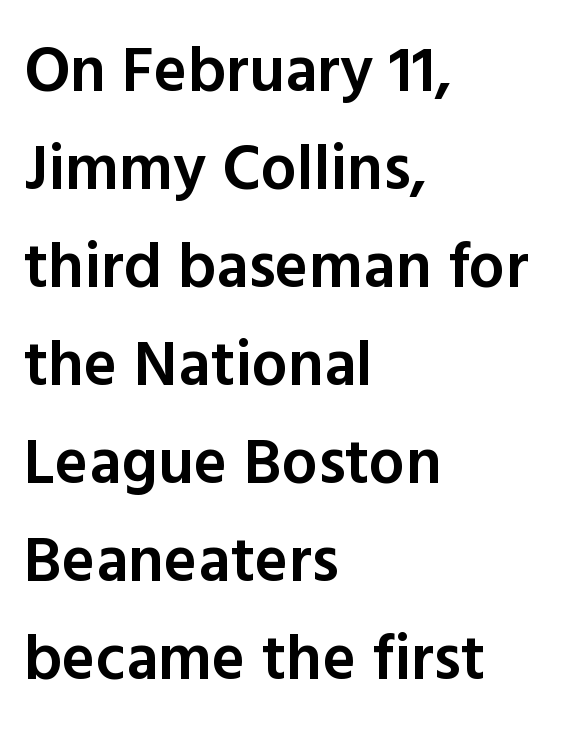
{"serif": "no", "italic": "no", "bold": "semi", "weight": "semibold", "width": "normal", "x_height": "medium", "monospaced": "no", "underline": "no", "align": "left", "line_spacing": "normal", "line_spacing_ratio": 1.53, "letter_spacing": "normal", "letter_spacing_em": 0.0, "glyph_px": 64}
